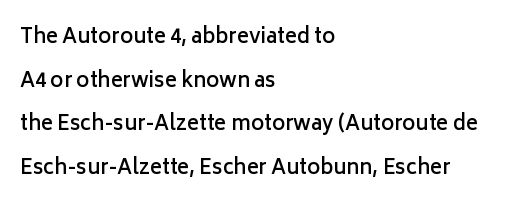
Q: Is the text bold? A: Semi-bold.
Q: Is the text italic (slanted)? A: No, it is upright.
Q: Is the text underlined? A: No.
Q: How is the paragraph aligned? A: Left-aligned.
Q: Is the spacing between letters normal or unusually wide? A: Normal.
Q: Is the spacing between lines tight, normal or loose? A: Loose.
